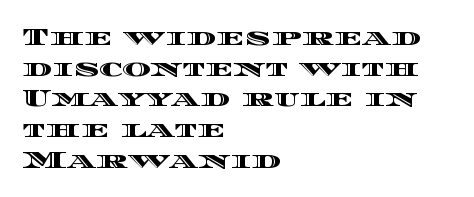
Q: Is the text italic (slanted)? A: No, it is upright.
Q: Is the text underlined? A: No.
Q: How is the paragraph aligned? A: Left-aligned.
Q: Is the spacing between letters normal or unusually wide? A: Normal.
Q: Is the spacing between lines tight, normal or loose? A: Normal.
